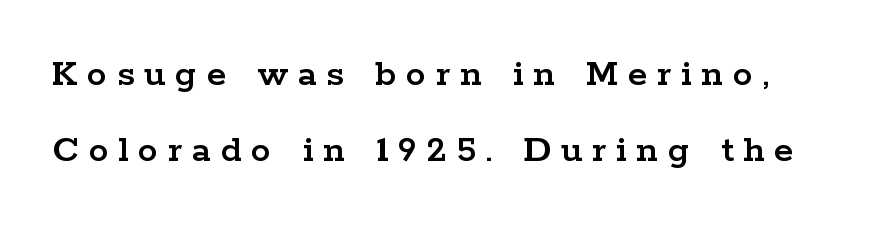
This sample uses expanded letter spacing, leaving extra air between glyphs. Quick note: not italic, upright. The glyphs in this specimen are seriffed. Compared with typical paragraphs, the rows here are farther apart.
